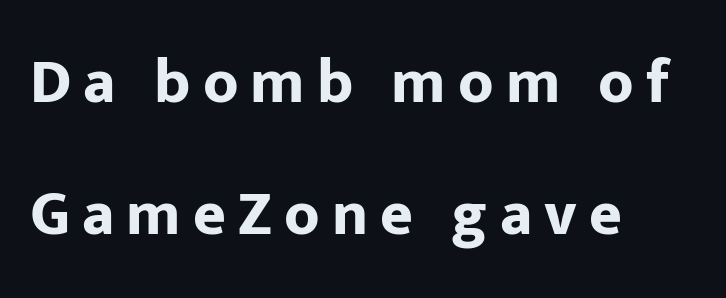
Q: Is the text bold? A: Yes.
Q: Is the text italic (slanted)? A: No, it is upright.
Q: Is the typeface a serif or a sans-serif typeface? A: Sans-serif.
Q: Is the text underlined? A: No.
Q: How is the paragraph aligned? A: Left-aligned.
Q: Is the spacing between lines tight, normal or loose? A: Loose.
Q: Width (condensed, normal, or wide)? A: Normal.
Q: Stroke contrast? A: Low.
Q: x-height? A: Medium.
Q: Monospaced? A: No.
